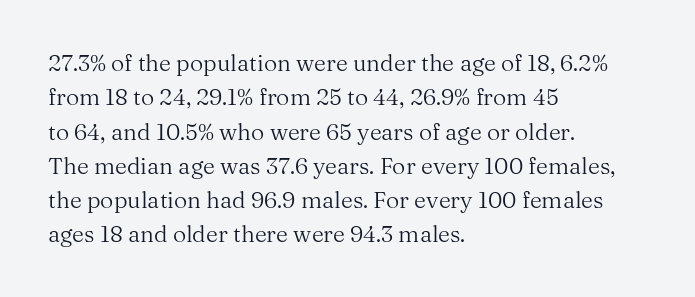
The vertical gap from one line to the next is medium. These lines were composed using upright roman letters. Horizontal alignment here is leftward, the default for most running prose. The gaps between neighbouring characters are ordinary and unremarkable. Weight: regular or lighter.
